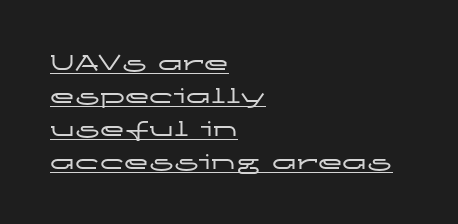
These lines sit exactly where default settings would place them. Characters remain perfectly vertical along every line. Honestly, the letter spacing is just normal — you wouldn't notice it. Line starts are locked; line ends wander.
